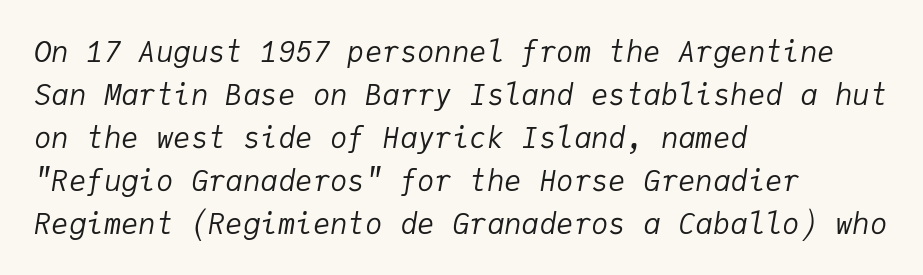
{"italic": "yes", "lean": "right", "slant_degrees": 9, "bold": "no", "weight": "regular", "width": "normal", "stroke_contrast": "low", "x_height": "medium", "monospaced": "yes", "underline": "no", "align": "left", "line_spacing": "normal", "line_spacing_ratio": 1.48, "letter_spacing": "normal", "letter_spacing_em": 0.0, "glyph_px": 29}
